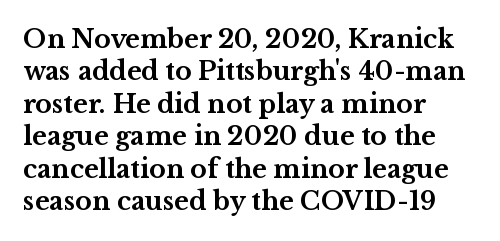
The image shows 25 px bold type, upright; set left-aligned, normal line spacing (1.3x), normal letter spacing, not underlined.
